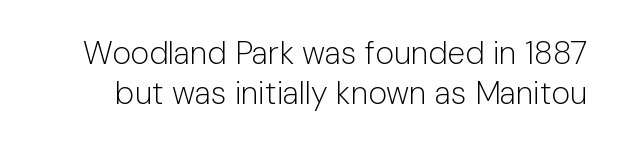
Italic? Not at all — the glyphs are vertical. Stems and bowls with no extra thickness — not bold. Quick note: underline off. Note the varied advance widths — an 'i' is clearly narrower than an 'm'. If you measured baseline to baseline, you'd find a middling distance.
